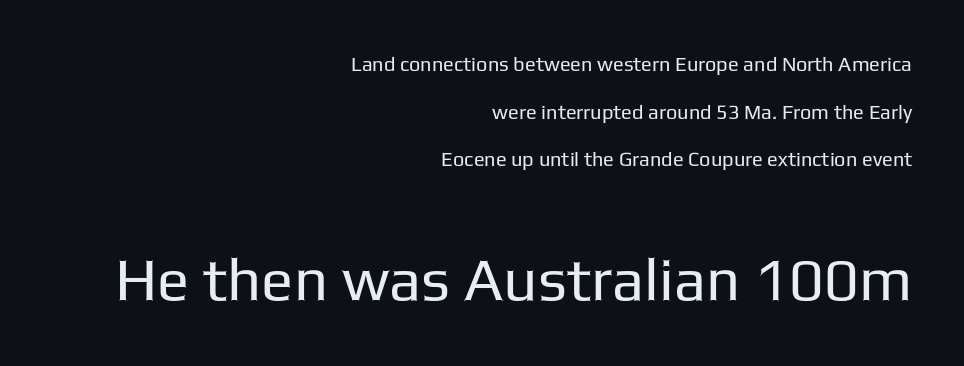
The image shows 60 px regular-weight sans-serif type, upright; set right-aligned, loose line spacing (2.38x), normal letter spacing, not underlined; the second (bottom) block is 3.0x larger; low stroke contrast and a medium x-height.
